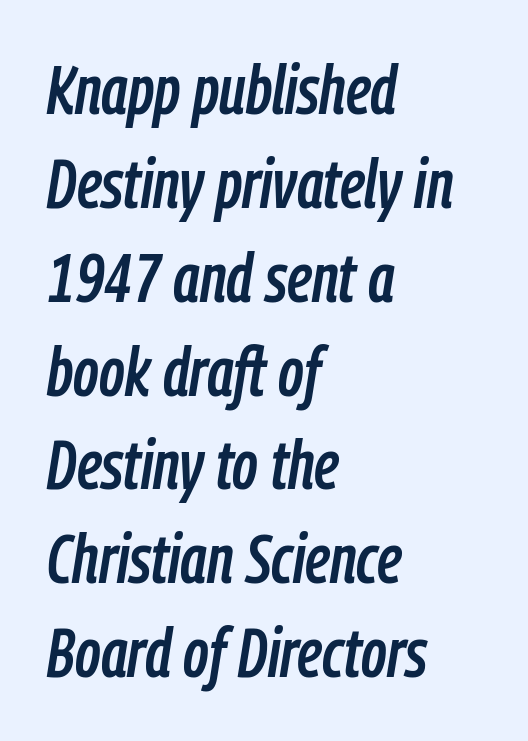
Only glyphs here, with clear space below each row. The passage is arranged the way most books set body copy — flush left. Looks like regular typesetting: each glyph gets only the width it needs. These lines were composed using italics.
